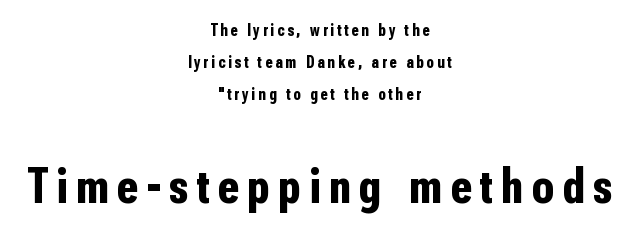
Q: Is the text bold? A: Yes.
Q: Is the text italic (slanted)? A: No, it is upright.
Q: Is the typeface a serif or a sans-serif typeface? A: Sans-serif.
Q: Is the text underlined? A: No.
Q: How is the paragraph aligned? A: Centered.
Q: Which block of text is set in a larger size, the first (top) or the second (bottom)? A: The second (bottom) one.
Q: Width (condensed, normal, or wide)? A: Condensed.
Q: Stroke contrast? A: Low.
Q: x-height? A: Medium.
Q: Monospaced? A: No.
